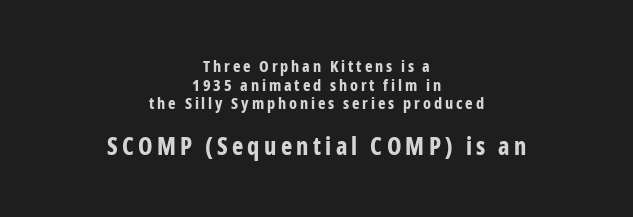
The image shows 24 px bold type, upright; set centered, line spacing 1.16x, not underlined; the second (bottom) block is 1.5x larger.
